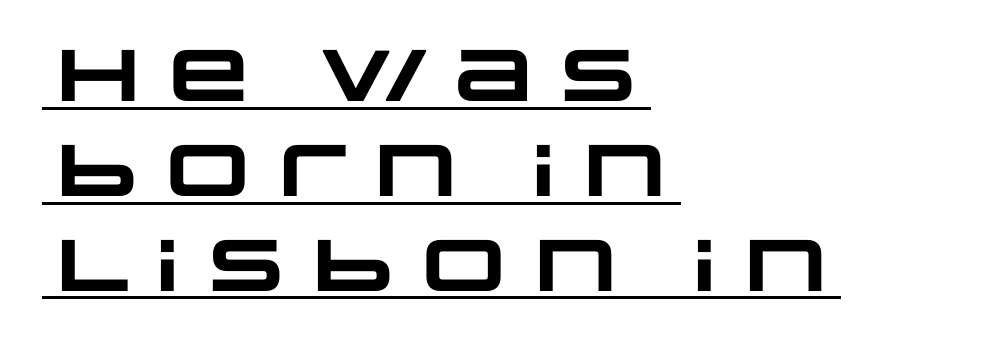
Q: Is the text bold? A: Yes.
Q: Is the typeface a serif or a sans-serif typeface? A: Sans-serif.
Q: Is the text underlined? A: Yes.
Q: How is the paragraph aligned? A: Left-aligned.
Q: Is the spacing between letters normal or unusually wide? A: Normal.
Q: Is the spacing between lines tight, normal or loose? A: Normal.
Q: Width (condensed, normal, or wide)? A: Wide.
Q: Stroke contrast? A: Low.
Q: x-height? A: Large.
Q: Monospaced? A: No.
